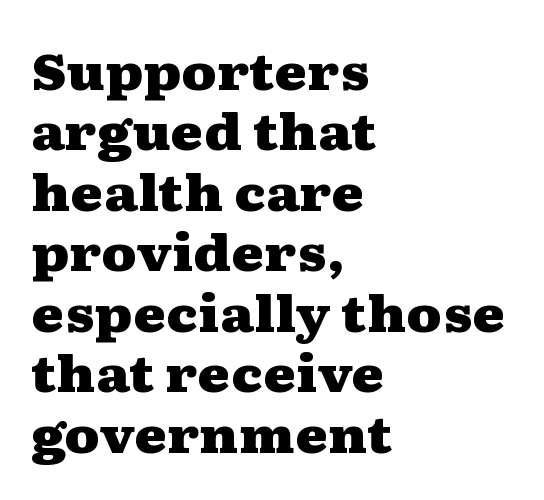
{"serif": "yes", "italic": "no", "bold": "yes", "weight": "heavy", "width": "wide", "stroke_contrast": "medium", "x_height": "medium", "monospaced": "no", "underline": "no", "align": "left", "line_spacing_ratio": 1.21, "letter_spacing": "normal", "letter_spacing_em": 0.0, "glyph_px": 50}
